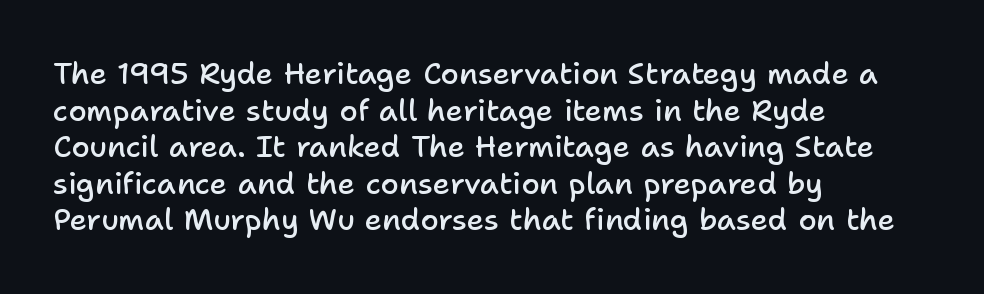
The horizontal fit of the characters is conventional and even. Stroke terminals: plain, sans-serif. Is this a fixed-width face? No — the glyphs have proportional, varying widths. Upright lettering throughout. The rendering anchors every line to the left-hand side.
